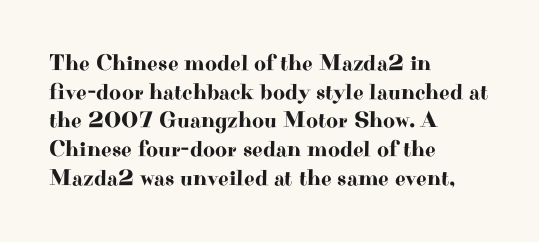
The image shows 23 px text type, upright; set left-aligned, normal line spacing (1.25x), normal letter spacing, not underlined.
